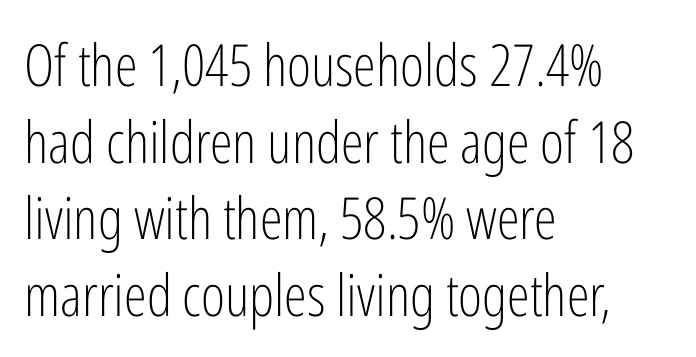
The image shows 58 px light, condensed sans-serif type, upright; set left-aligned, normal line spacing (1.32x), normal letter spacing, not underlined; low stroke contrast and a medium x-height.
